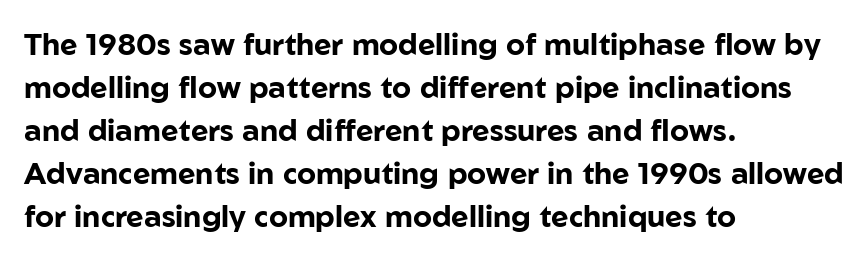
Every stem runs plumb, perpendicular to the baseline. Each new line begins a customary step beneath the previous one. Notice how the passage keeps a crisp vertical edge on the left only. Each letter's strokes conclude bluntly, with no projecting serifs. Rule under the text: the space is simply empty. Inter-character spacing is left at the font's built-in metrics.
